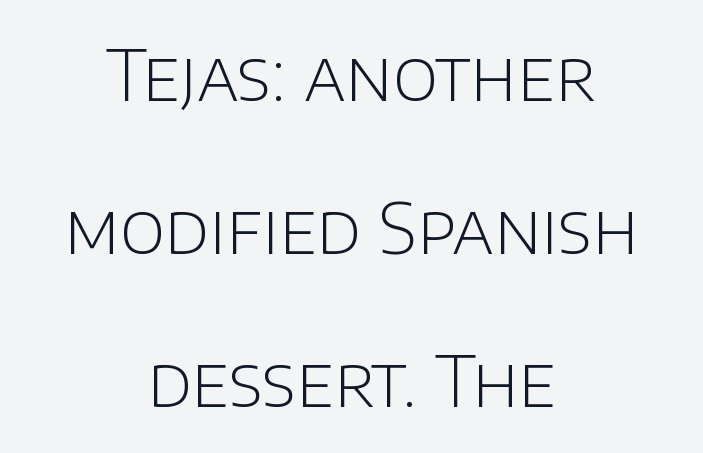
{"serif": "no", "italic": "no", "bold": "no", "weight": "light", "width": "normal", "stroke_contrast": "low", "x_height": "large", "monospaced": "no", "underline": "no", "align": "center", "line_spacing": "loose", "line_spacing_ratio": 2.22, "letter_spacing": "normal", "letter_spacing_em": 0.0, "glyph_px": 69}
